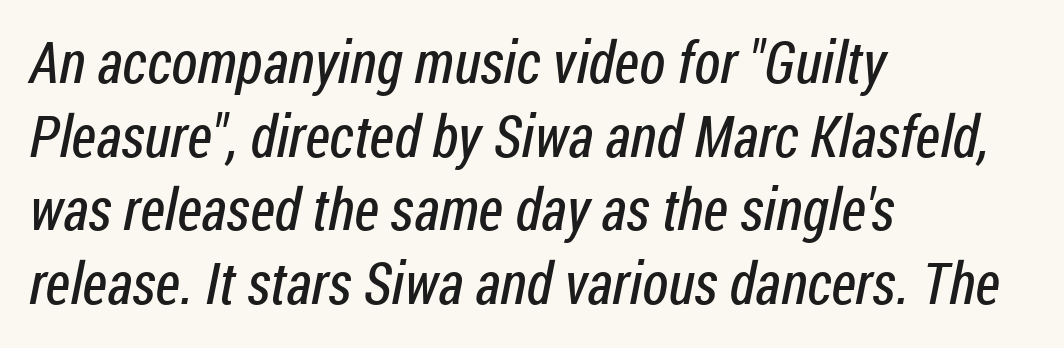
Q: Is the text bold? A: No.
Q: Is the typeface a serif or a sans-serif typeface? A: Sans-serif.
Q: Is the text underlined? A: No.
Q: How is the paragraph aligned? A: Left-aligned.
Q: Is the spacing between letters normal or unusually wide? A: Normal.
Q: Is the spacing between lines tight, normal or loose? A: Normal.
Q: Width (condensed, normal, or wide)? A: Condensed.
Q: Stroke contrast? A: Low.
Q: x-height? A: Medium.
Q: Monospaced? A: No.
